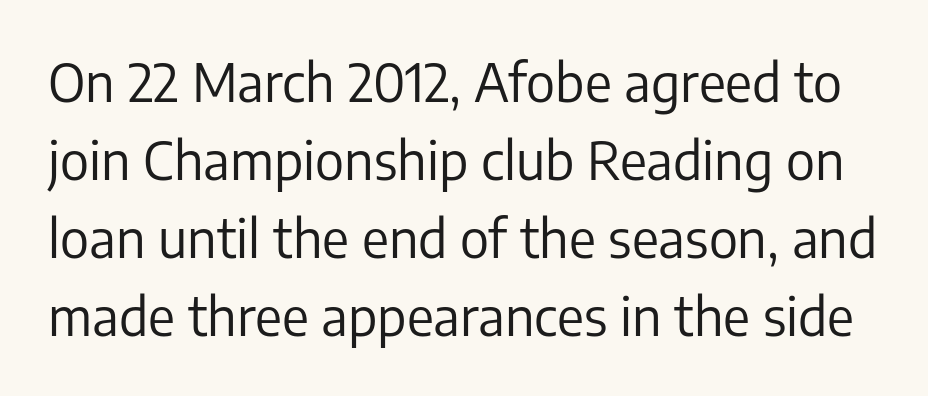
{"serif": "no", "italic": "no", "bold": "no", "weight": "regular", "width": "normal", "stroke_contrast": "low", "x_height": "medium", "monospaced": "no", "underline": "no", "line_spacing": "normal", "line_spacing_ratio": 1.5, "letter_spacing": "normal", "letter_spacing_em": 0.0, "glyph_px": 52}
